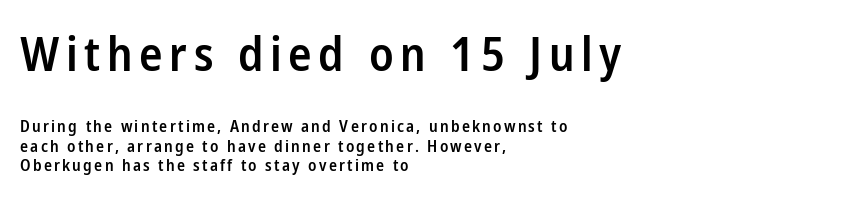
{"serif": "no", "italic": "no", "bold": "semi", "weight": "semibold", "width": "condensed", "stroke_contrast": "low", "x_height": "medium", "monospaced": "no", "underline": "no", "align": "left", "line_spacing_ratio": 1.21, "larger_block": "first", "size_ratio": 2.94, "glyph_px": 47}
